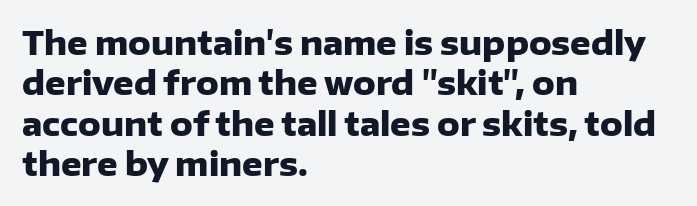
The image shows 32 px heavy sans-serif type, upright; set left-aligned, normal line spacing (1.26x), normal letter spacing, not underlined; low stroke contrast and a medium x-height.
